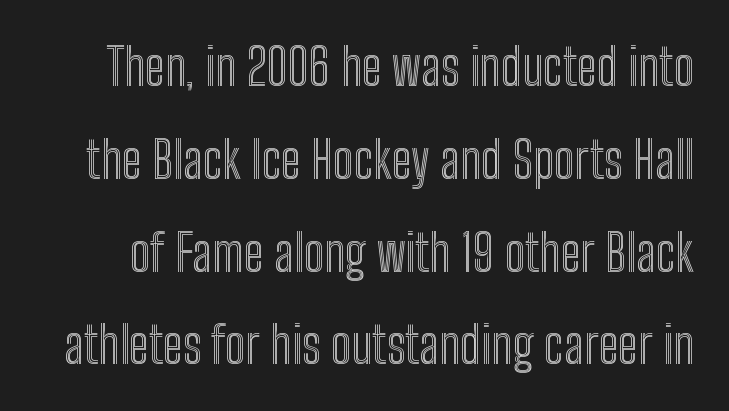
Q: Is the text italic (slanted)? A: No, it is upright.
Q: Is the text underlined? A: No.
Q: Is the spacing between letters normal or unusually wide? A: Normal.
Q: Width (condensed, normal, or wide)? A: Condensed.
Q: x-height? A: Medium.
Q: Monospaced? A: No.
